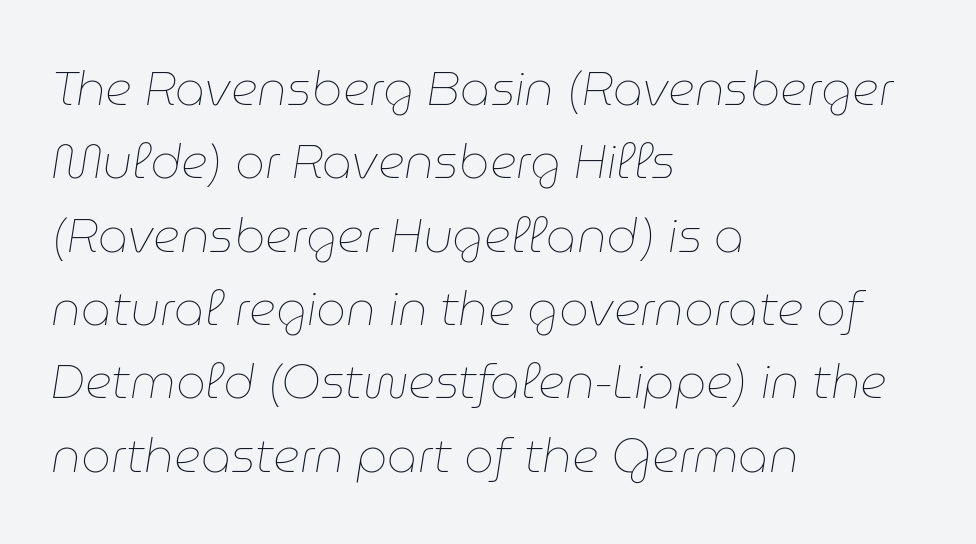
Q: Is the text bold? A: No.
Q: Is the text italic (slanted)? A: Yes, it leans right by about 9 degrees.
Q: Is the text underlined? A: No.
Q: How is the paragraph aligned? A: Left-aligned.
Q: Is the spacing between letters normal or unusually wide? A: Normal.
Q: Is the spacing between lines tight, normal or loose? A: Normal.
Q: Width (condensed, normal, or wide)? A: Normal.
Q: Stroke contrast? A: Low.
Q: x-height? A: Medium.
Q: Monospaced? A: No.
